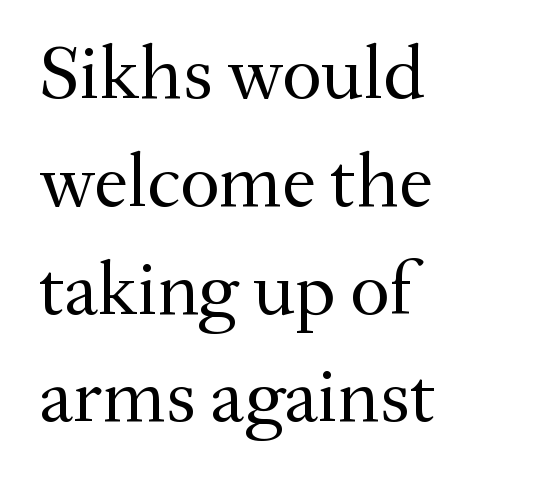
The image shows 77 px regular-weight serif type, upright; set left-aligned, normal line spacing (1.4x), normal letter spacing, not underlined; medium stroke contrast and a small x-height.
